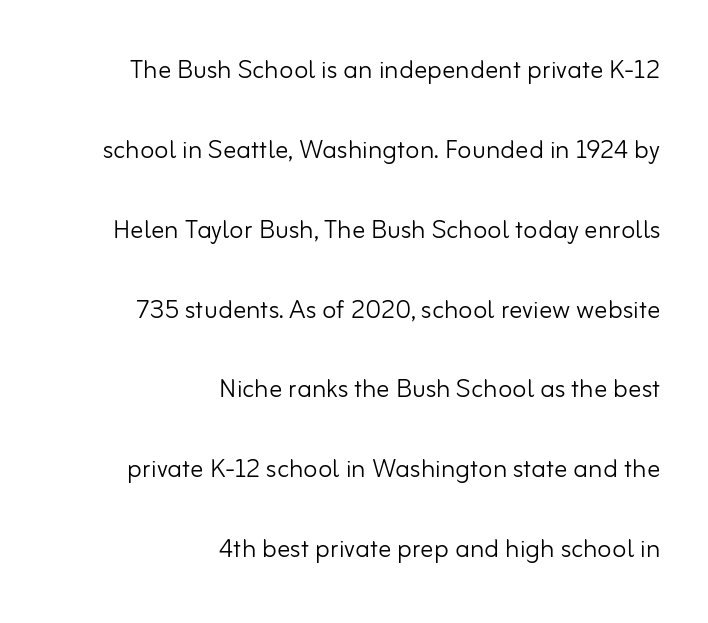
Q: Is the text bold? A: No.
Q: Is the text italic (slanted)? A: No, it is upright.
Q: Is the typeface a serif or a sans-serif typeface? A: Sans-serif.
Q: Is the text underlined? A: No.
Q: How is the paragraph aligned? A: Right-aligned.
Q: Is the spacing between letters normal or unusually wide? A: Normal.
Q: Is the spacing between lines tight, normal or loose? A: Loose.
Q: Width (condensed, normal, or wide)? A: Normal.
Q: Stroke contrast? A: Low.
Q: x-height? A: Small.
Q: Monospaced? A: No.
